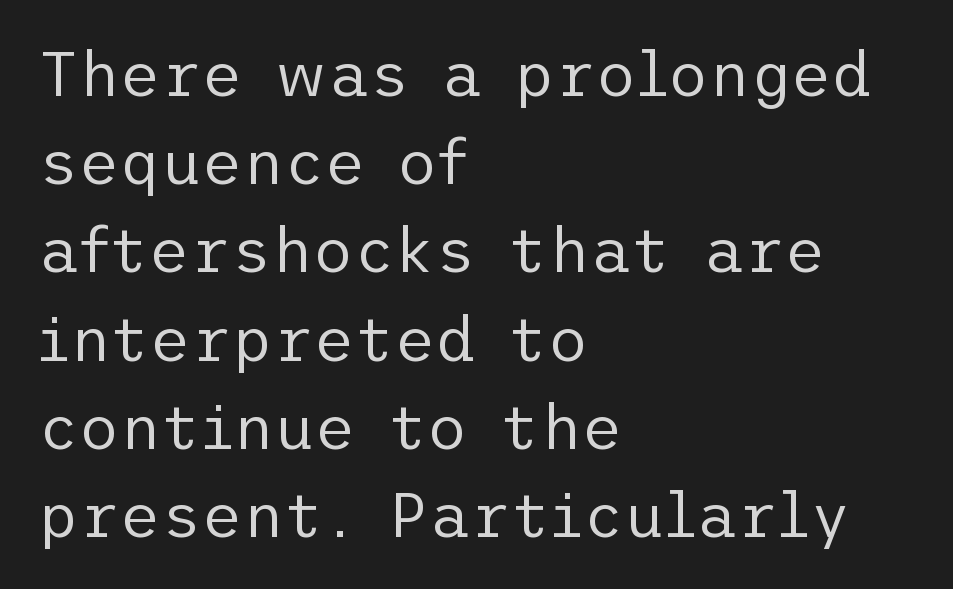
Q: Is the text bold? A: No.
Q: Is the text italic (slanted)? A: No, it is upright.
Q: Is the typeface a serif or a sans-serif typeface? A: Sans-serif.
Q: Is the text underlined? A: No.
Q: How is the paragraph aligned? A: Left-aligned.
Q: Is the spacing between letters normal or unusually wide? A: Normal.
Q: Is the spacing between lines tight, normal or loose? A: Normal.
Q: Width (condensed, normal, or wide)? A: Normal.
Q: Stroke contrast? A: Low.
Q: x-height? A: Medium.
